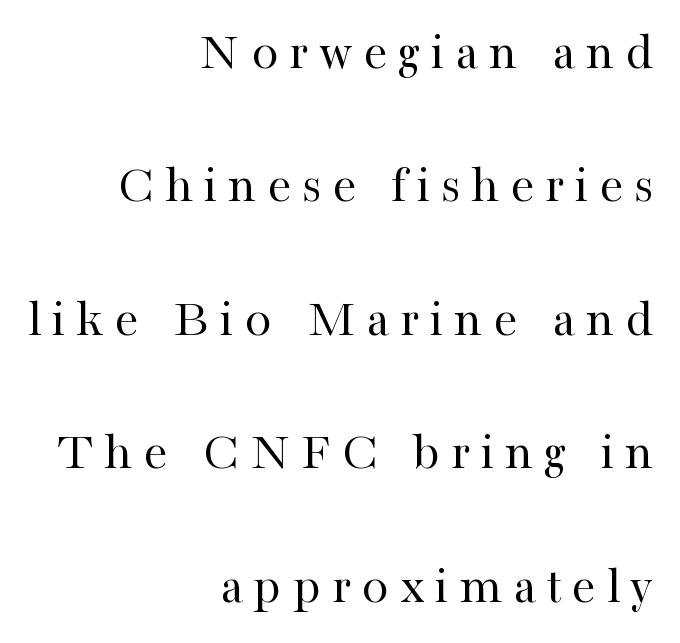
The image shows 54 px regular-weight serif type, upright; set right-aligned, loose line spacing (2.47x), unusually wide letter spacing (+0.2 em), not underlined; high stroke contrast and a medium x-height.
